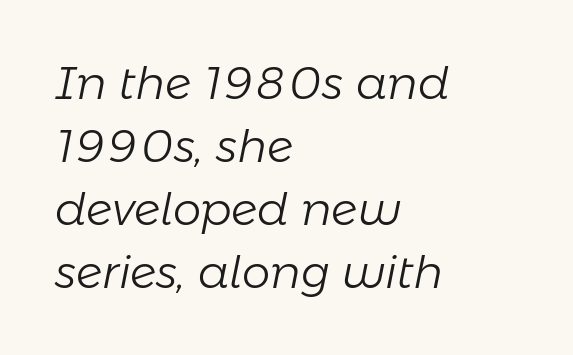
{"italic": "yes", "lean": "right", "slant_degrees": 11, "bold": "no", "weight": "light", "width": "normal", "stroke_contrast": "low", "x_height": "medium", "monospaced": "no", "underline": "no", "align": "left", "line_spacing": "normal", "line_spacing_ratio": 1.4, "letter_spacing": "normal", "letter_spacing_em": 0.0, "glyph_px": 45}
